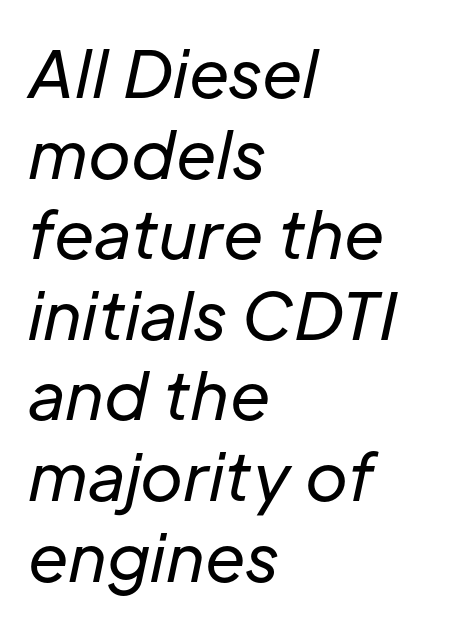
{"italic": "yes", "lean": "right", "slant_degrees": 12, "bold": "no", "weight": "regular", "width": "normal", "stroke_contrast": "low", "x_height": "medium", "monospaced": "no", "underline": "no", "align": "left", "line_spacing_ratio": 1.24, "letter_spacing": "normal", "letter_spacing_em": 0.0, "glyph_px": 65}
